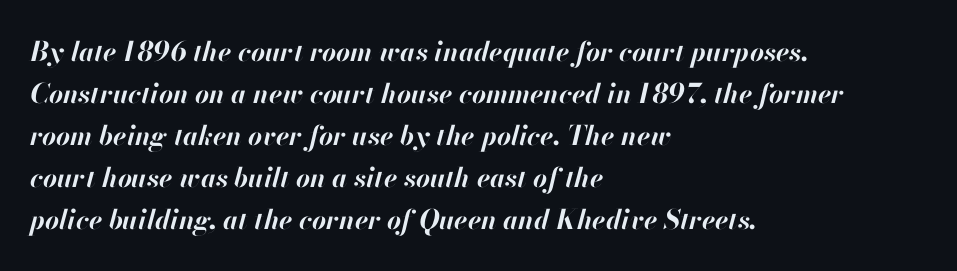
Q: Is the text bold? A: Yes.
Q: Is the text italic (slanted)? A: Yes, it leans right by about 13 degrees.
Q: Is the text underlined? A: No.
Q: How is the paragraph aligned? A: Left-aligned.
Q: Is the spacing between letters normal or unusually wide? A: Normal.
Q: Is the spacing between lines tight, normal or loose? A: Normal.
